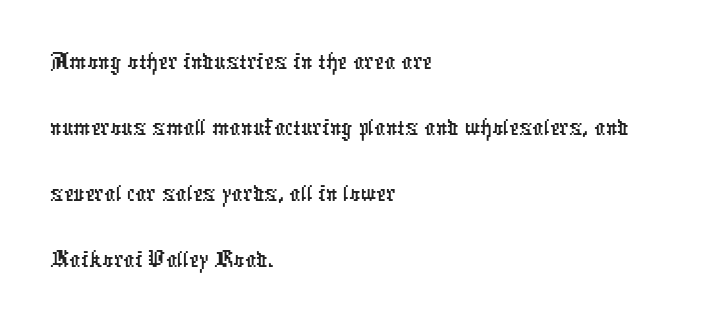
The image shows 54 px condensed sans-serif type; set left-aligned, line spacing 1.22x, normal letter spacing, not underlined; low stroke contrast and a medium x-height.
